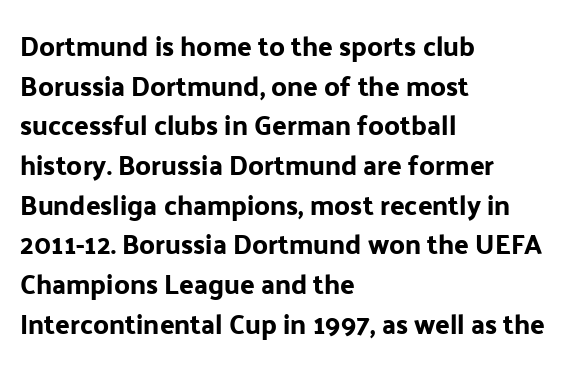
{"italic": "no", "underline": "no", "align": "left", "line_spacing": "normal", "line_spacing_ratio": 1.47, "letter_spacing": "normal", "letter_spacing_em": 0.0, "glyph_px": 27}
